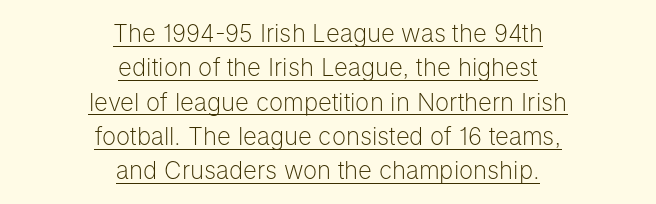
The image shows 24 px text type, upright; set centered, normal line spacing (1.43x), normal letter spacing, underlined.
